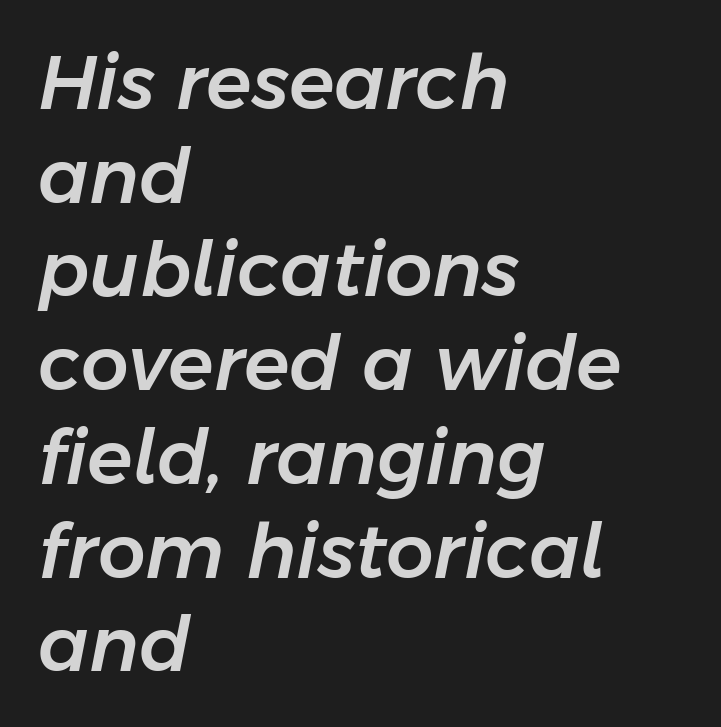
Q: Is the text italic (slanted)? A: Yes, it leans right by about 11 degrees.
Q: Is the text underlined? A: No.
Q: How is the paragraph aligned? A: Left-aligned.
Q: Is the spacing between letters normal or unusually wide? A: Normal.
Q: Is the spacing between lines tight, normal or loose? A: Normal.
Q: Width (condensed, normal, or wide)? A: Normal.
Q: Stroke contrast? A: Low.
Q: x-height? A: Medium.
Q: Monospaced? A: No.
